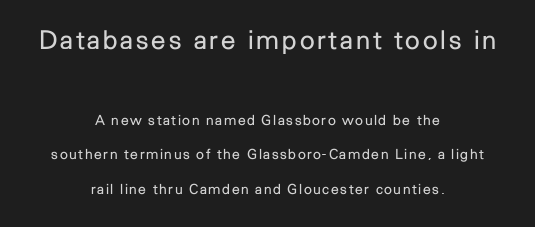
The image shows 26 px text type, upright; set centered, loose line spacing (2.44x), not underlined; the first (top) block is 1.86x larger.
